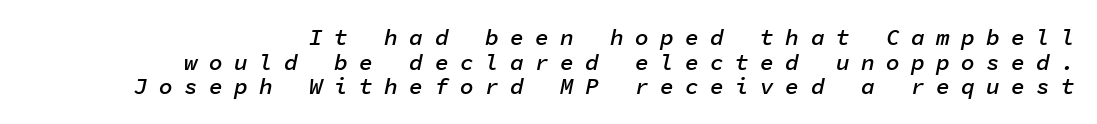
The vertical gap from one line to the next is small. Glyph-to-glyph distance is far greater than everyday printed text. Each row of text sits above clean, open space. Horizontal alignment here is rightward, an uncommon choice for prose. If you drew a line through each stem, it would be angled.
